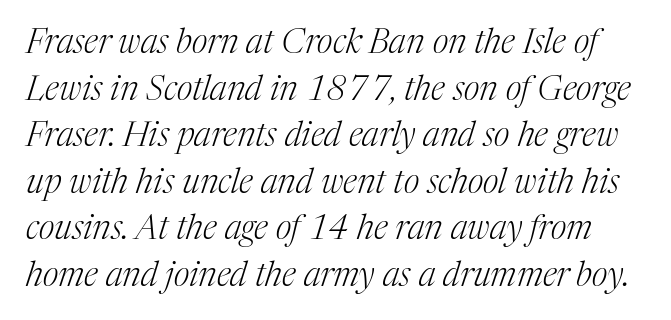
The face used here is proportionally spaced, like ordinary book or web type. The face used here is seriffed, in the tradition of book romans. The space beneath each line is pristine and unruled. Normally led — the rows are evenly, conventionally spaced. This sample uses an oblique cut, with every glyph tilted off the vertical.
